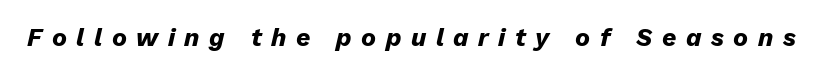
{"italic": "yes", "lean": "right", "slant_degrees": 13, "bold": "yes", "underline": "no", "letter_spacing": "wide", "letter_spacing_em": 0.38, "glyph_px": 25}
